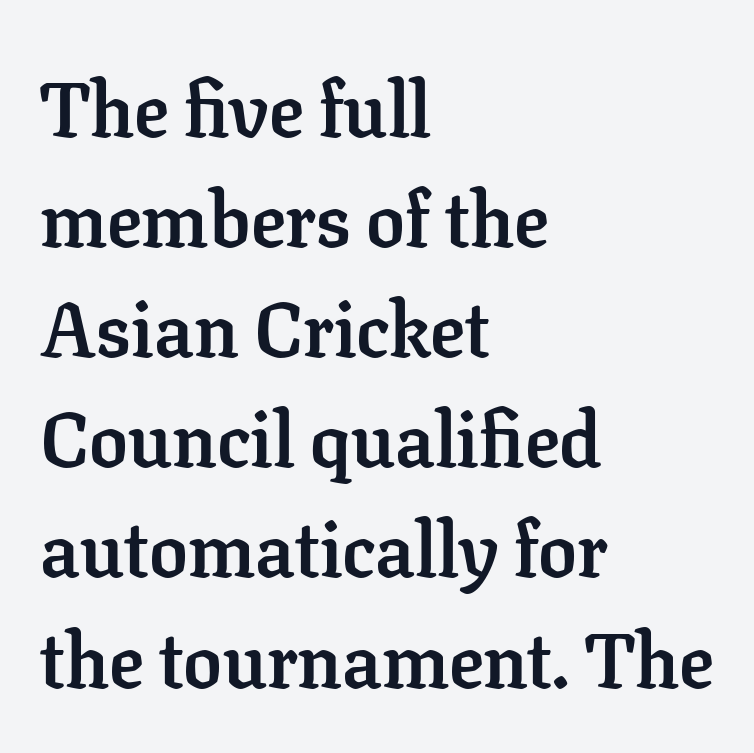
Q: Is the text bold? A: Yes.
Q: Is the text italic (slanted)? A: No, it is upright.
Q: Is the typeface a serif or a sans-serif typeface? A: Serif.
Q: Is the text underlined? A: No.
Q: How is the paragraph aligned? A: Left-aligned.
Q: Is the spacing between letters normal or unusually wide? A: Normal.
Q: Is the spacing between lines tight, normal or loose? A: Normal.
Q: Width (condensed, normal, or wide)? A: Normal.
Q: Stroke contrast? A: Low.
Q: x-height? A: Medium.
Q: Monospaced? A: No.
